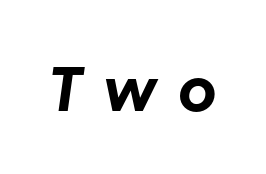
The font's italic variant was chosen for this text. Has an underline been added? It has not. What weight is shown? A full bold with thick strokes. Character widths vary here, with narrow letters taking less room than wide ones.
